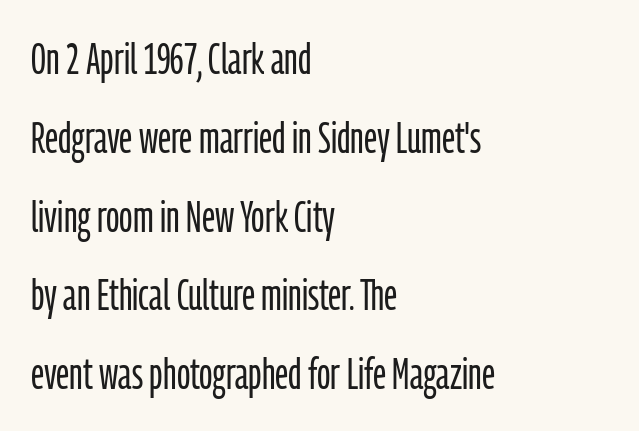
The image shows 44 px light, condensed sans-serif type, upright; set left-aligned, line spacing 1.79x, normal letter spacing, not underlined; low stroke contrast and a medium x-height.
